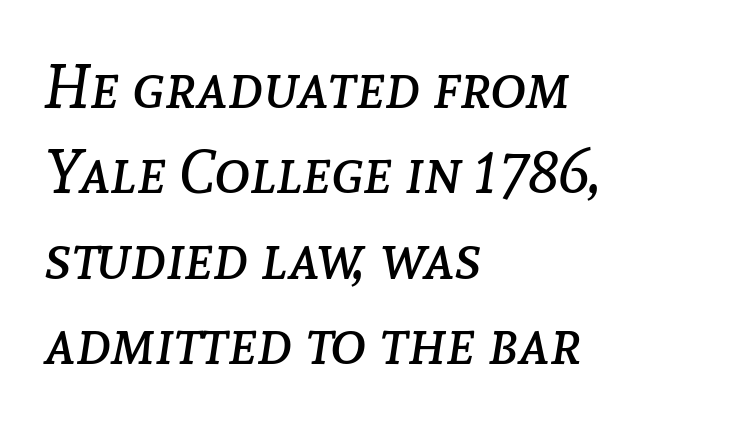
These lines are rendered in a variable-pitch font. Does the copy run flush right? No — it runs flush left. The axis of the letterforms is tilted away from vertical. The foot of each line stays bare and open. Baseline-to-baseline distance is the conventional proportion of letter height.
